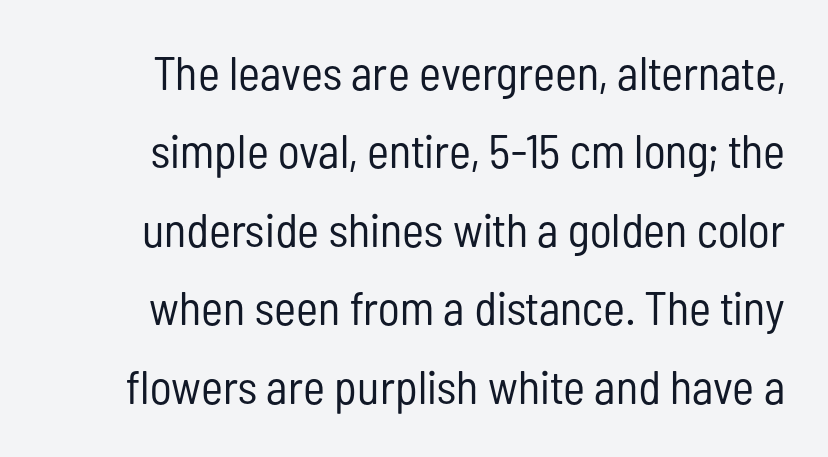
The image shows 47 px regular-weight, condensed sans-serif type, upright; set normal line spacing (1.67x), normal letter spacing, not underlined; low stroke contrast and a medium x-height.
